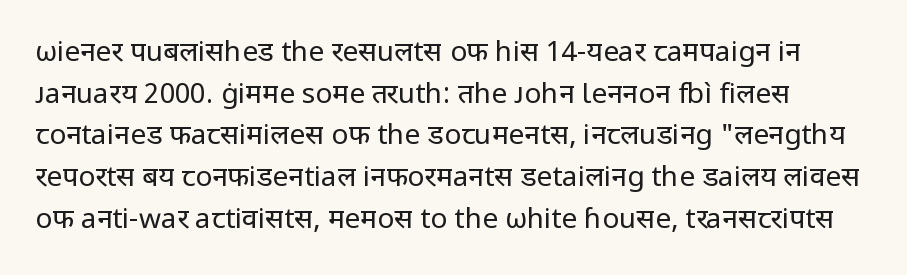
Q: Is the text bold? A: No.
Q: Is the text italic (slanted)? A: No, it is upright.
Q: Is the typeface a serif or a sans-serif typeface? A: Sans-serif.
Q: Is the text underlined? A: No.
Q: Is the spacing between letters normal or unusually wide? A: Normal.
Q: Is the spacing between lines tight, normal or loose? A: Normal.
Q: Width (condensed, normal, or wide)? A: Normal.
Q: Stroke contrast? A: Low.
Q: x-height? A: Medium.
Q: Monospaced? A: No.
